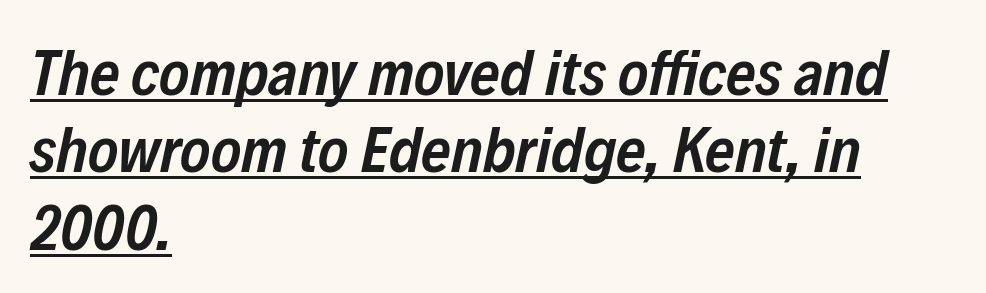
{"italic": "yes", "lean": "right", "slant_degrees": 12, "bold": "semi", "weight": "semibold", "width": "condensed", "stroke_contrast": "low", "x_height": "medium", "monospaced": "no", "underline": "yes", "align": "left", "line_spacing_ratio": 1.21, "letter_spacing": "normal", "letter_spacing_em": 0.0, "glyph_px": 64}
